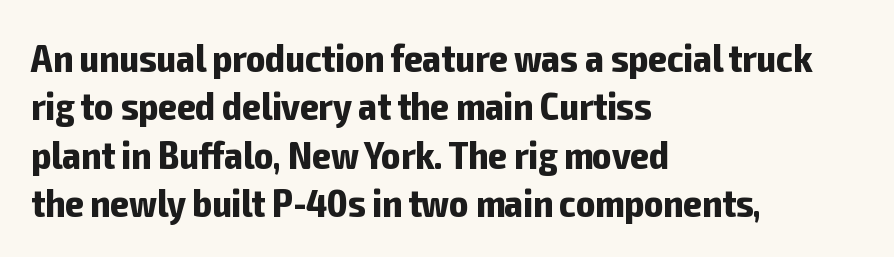
{"serif": "no", "italic": "no", "bold": "yes", "weight": "bold", "width": "condensed", "stroke_contrast": "low", "x_height": "medium", "monospaced": "no", "underline": "no", "align": "left", "line_spacing_ratio": 1.21, "letter_spacing": "normal", "letter_spacing_em": 0.0, "glyph_px": 40}
